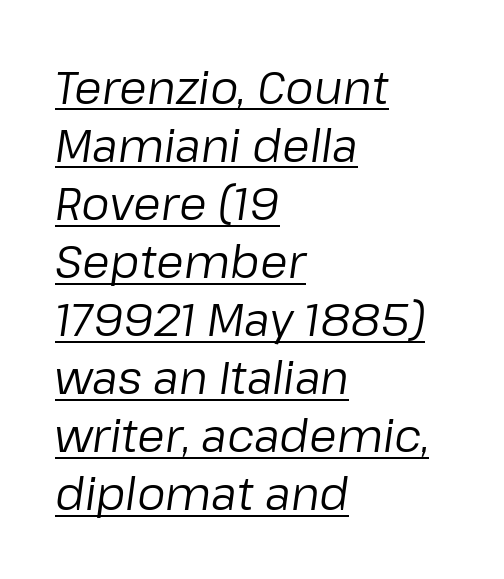
Underlined type. Reading down the column, the eye jumps a familiar distance to each next line. The rendering anchors every line to the left-hand side. Here the glyphs are tracked normally, forming tight word shapes. The passage shown is typed in a proportional face where columns would drift.
